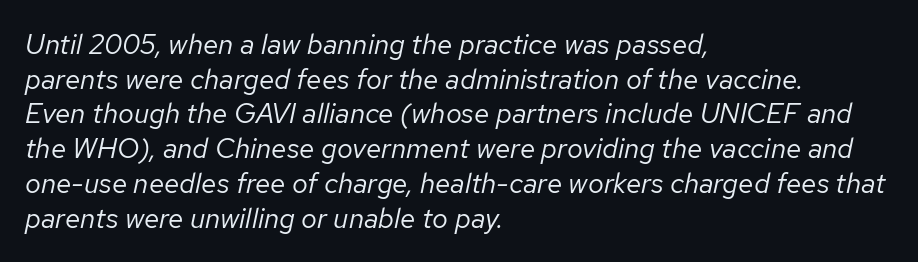
The image shows 28 px regular-weight type, italic (leaning right); set left-aligned, line spacing 1.24x, normal letter spacing, not underlined; low stroke contrast and a medium x-height.
